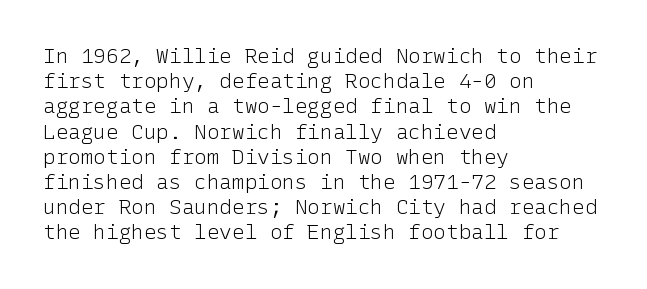
The letterforms sit shoulder to shoulder at normal distance. Typeset ragged right — the left edge is the straight one. The lettering holds an erect, upright posture throughout. Vertical stems look standard width or narrower in stroke. Beneath every word, the page is bare.
